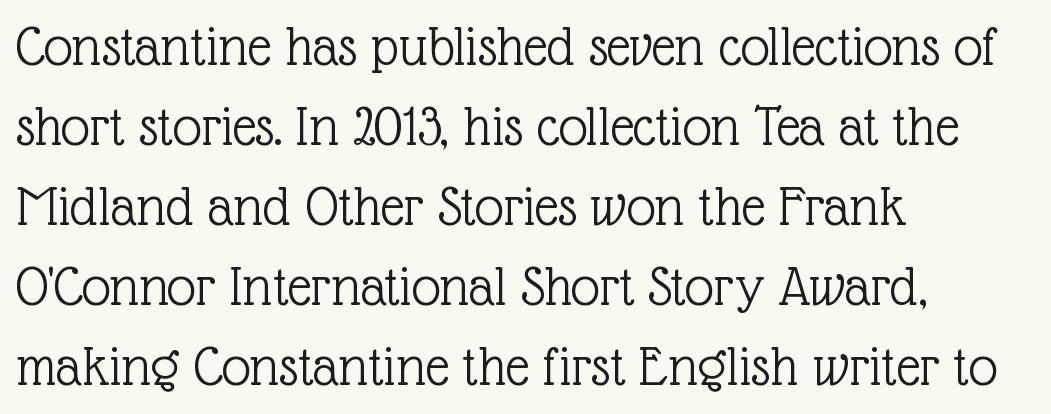
Q: Is the text bold? A: No.
Q: Is the text italic (slanted)? A: No, it is upright.
Q: Is the typeface a serif or a sans-serif typeface? A: Serif.
Q: Is the text underlined? A: No.
Q: How is the paragraph aligned? A: Left-aligned.
Q: Is the spacing between letters normal or unusually wide? A: Normal.
Q: Is the spacing between lines tight, normal or loose? A: Normal.
Q: Width (condensed, normal, or wide)? A: Normal.
Q: x-height? A: Medium.
Q: Monospaced? A: No.
